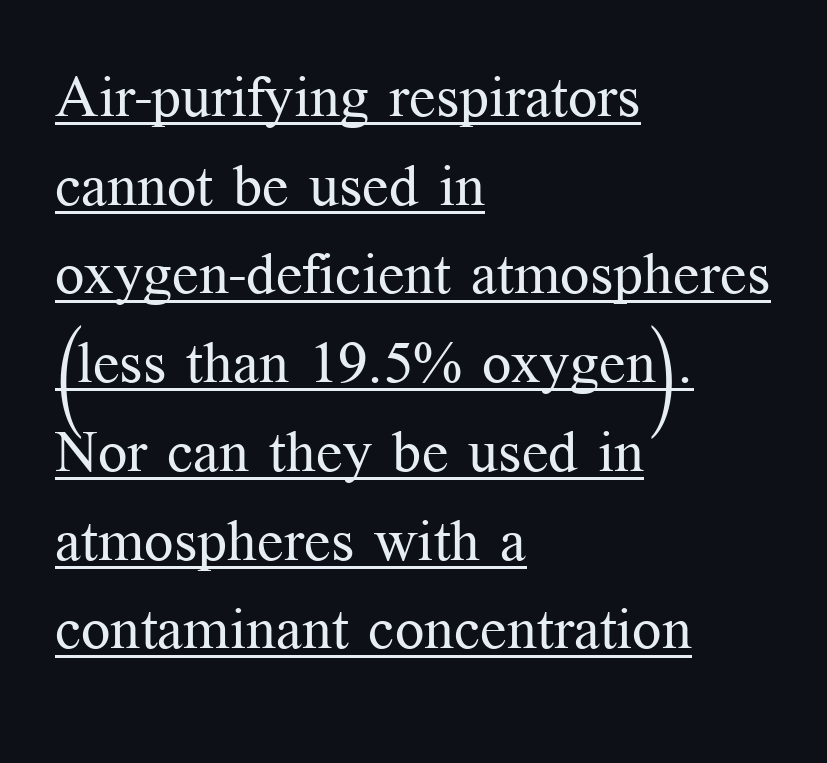
Compared with typical body copy, the letter spacing here is the same. Do the letters lean? They stand straight. Are there feet on the stems? There are — it's a serif. Is the type heavy? It reads as light-to-regular instead.
